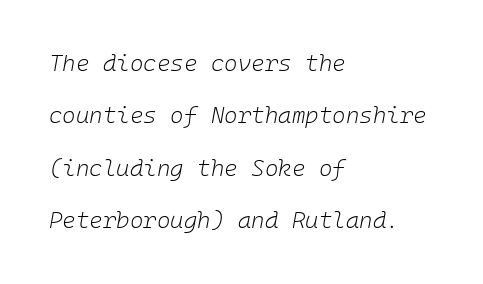
The image shows 23 px text type, italic (leaning right); set left-aligned, loose line spacing (2.28x), normal letter spacing, not underlined.
